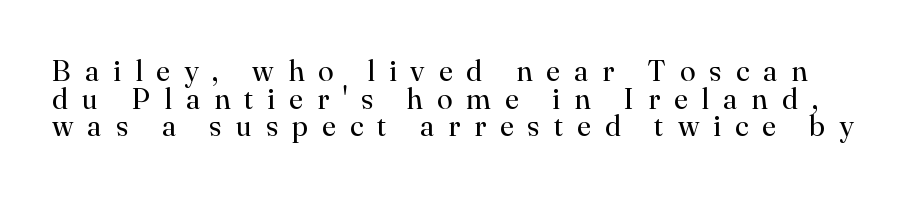
{"serif": "yes", "italic": "no", "bold": "no", "weight": "regular", "width": "normal", "stroke_contrast": "high", "x_height": "small", "monospaced": "no", "underline": "no", "line_spacing": "tight", "line_spacing_ratio": 0.95, "letter_spacing": "wide", "letter_spacing_em": 0.48, "glyph_px": 29}
